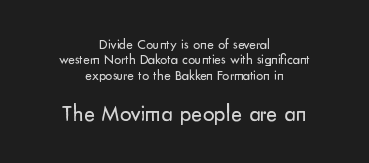
Has an underline been added? It has not. This sample trades vertical openness for compactness between lines. Is the lower block the larger one? Yes — the lower block carries the bigger type. Visually the block forms a symmetrical silhouette, jagged on both flanks. Caption: face not bold, strokes unweighted.
